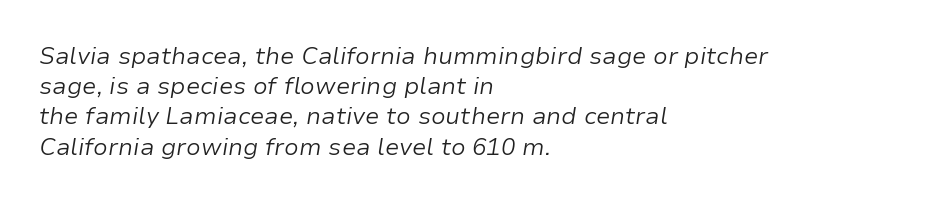
A clean baseline with only descenders dipping below it. Line spacing here is normal. Where is the straight margin? On the left. The letters look calm and open, with moderate or lighter stems.
